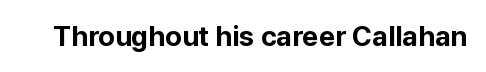
{"serif": "no", "italic": "no", "bold": "yes", "weight": "bold", "width": "normal", "stroke_contrast": "low", "x_height": "medium", "monospaced": "no", "underline": "no", "letter_spacing": "normal", "letter_spacing_em": 0.0, "glyph_px": 28}
